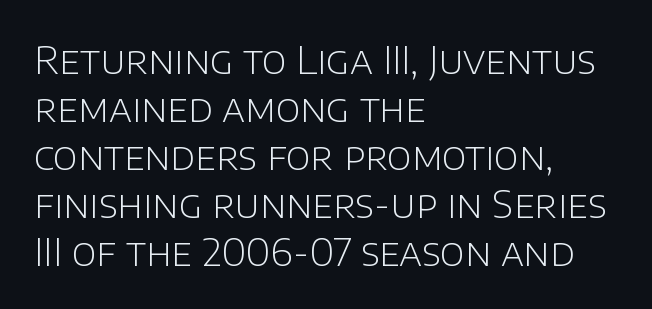
Compared with typical body copy, the letter spacing here is the same. Think of a printed novel: that variable character pitch is what you see here. Quick note: interline space is typical. The weight would be labelled regular, book, light, or lighter still.
